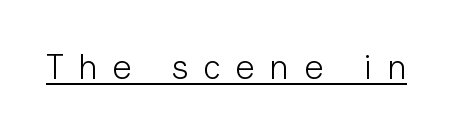
The lettering holds an erect, upright posture throughout. Stem width sits at or under what a default text font uses. Words appear elongated and porous because spacing is wide. Is this a sans? Yes — the strokes have no serifs.
